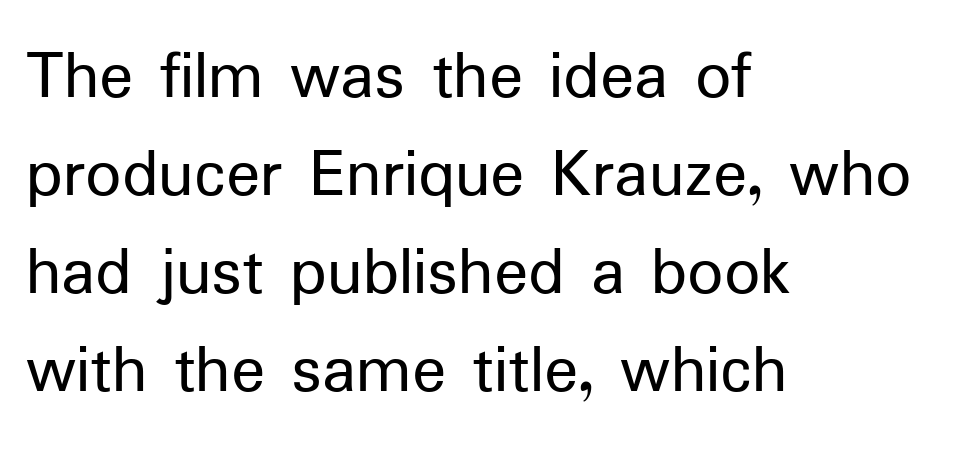
{"serif": "no", "italic": "no", "bold": "no", "weight": "regular", "width": "normal", "stroke_contrast": "low", "x_height": "medium", "monospaced": "no", "underline": "no", "align": "left", "line_spacing": "normal", "line_spacing_ratio": 1.38, "letter_spacing": "normal", "letter_spacing_em": 0.0, "glyph_px": 71}
